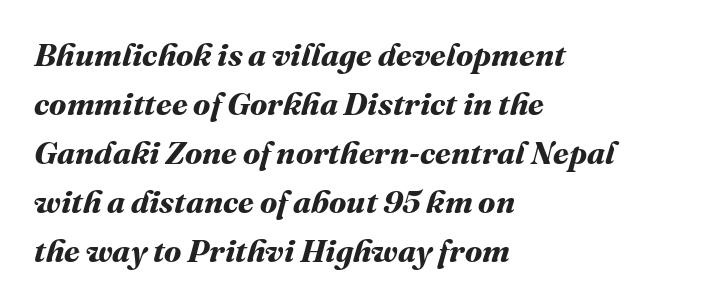
Is the block centered? No — it sits flush against the left margin. The face used here is proportionally spaced, like ordinary book or web type. Honestly, the row spacing looks completely unremarkable. Thick stems and heavy bowls — unmistakably bold. The baseline area is clear.
